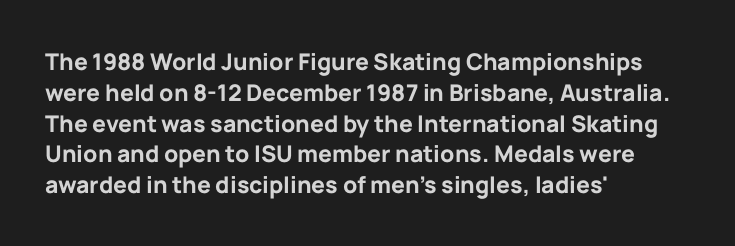
It's the straight-up-and-down kind of type. Descender tails drop into unmarked territory. Weight check: bold — yes, fully. Line beginnings align vertically; line endings do not.
